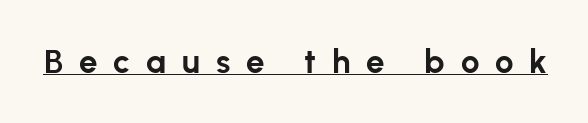
{"serif": "no", "italic": "no", "bold": "yes", "weight": "bold", "width": "normal", "stroke_contrast": "low", "x_height": "medium", "monospaced": "no", "underline": "yes", "letter_spacing": "wide", "letter_spacing_em": 0.48, "glyph_px": 33}
